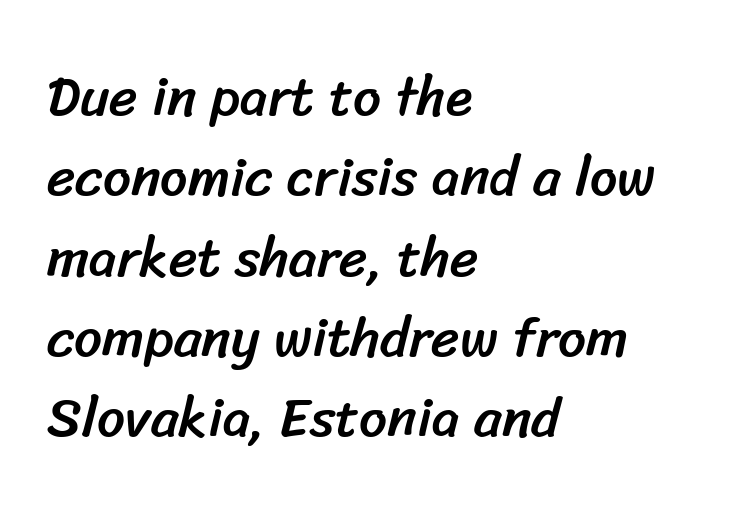
{"serif": "no", "width": "normal", "stroke_contrast": "low", "x_height": "medium", "monospaced": "no", "underline": "no", "align": "left", "line_spacing": "normal", "line_spacing_ratio": 1.46, "letter_spacing": "normal", "letter_spacing_em": 0.0, "glyph_px": 55}
